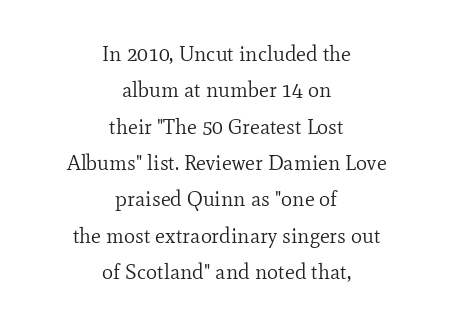
Letter spacing: default. Horizontally, the lines are justified to the midpoint only. Designer's note — italics off, roman on. This is not heavy type; no bold has been used.
